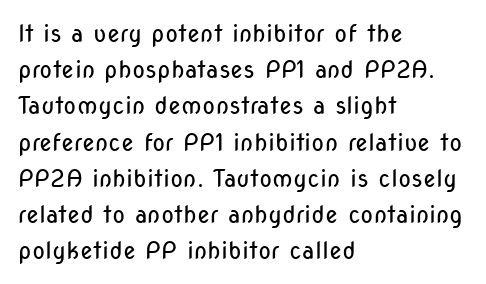
Q: Is the text bold? A: No.
Q: Is the text italic (slanted)? A: No, it is upright.
Q: Is the text underlined? A: No.
Q: How is the paragraph aligned? A: Left-aligned.
Q: Is the spacing between letters normal or unusually wide? A: Normal.
Q: Is the spacing between lines tight, normal or loose? A: Normal.
